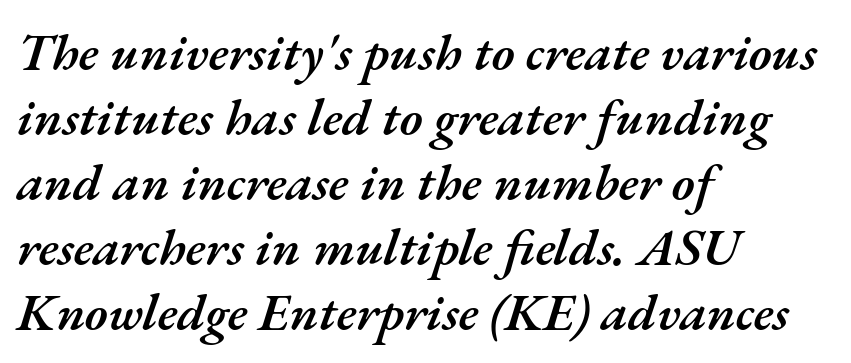
The image shows 52 px semibold type, italic (leaning right); set left-aligned, normal line spacing (1.25x), normal letter spacing, not underlined; medium stroke contrast and a small x-height.
